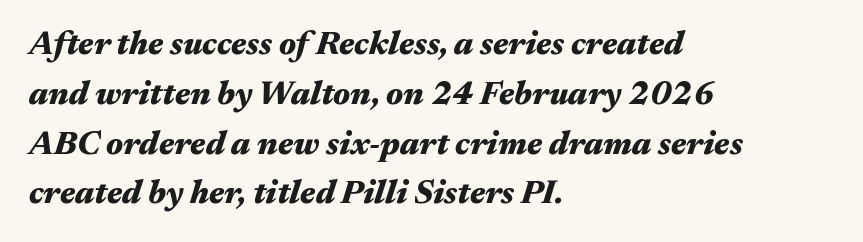
Q: Is the text bold? A: Yes.
Q: Is the text italic (slanted)? A: Yes, it leans right by about 17 degrees.
Q: Is the text underlined? A: No.
Q: How is the paragraph aligned? A: Left-aligned.
Q: Is the spacing between letters normal or unusually wide? A: Normal.
Q: Is the spacing between lines tight, normal or loose? A: Normal.
Q: Width (condensed, normal, or wide)? A: Wide.
Q: Stroke contrast? A: Medium.
Q: x-height? A: Medium.
Q: Monospaced? A: No.
